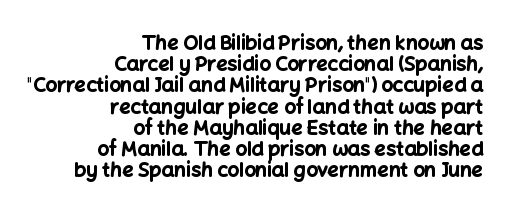
{"italic": "no", "bold": "yes", "underline": "no", "align": "right", "line_spacing": "tight", "line_spacing_ratio": 1.06, "letter_spacing": "normal", "letter_spacing_em": 0.0, "glyph_px": 20}
